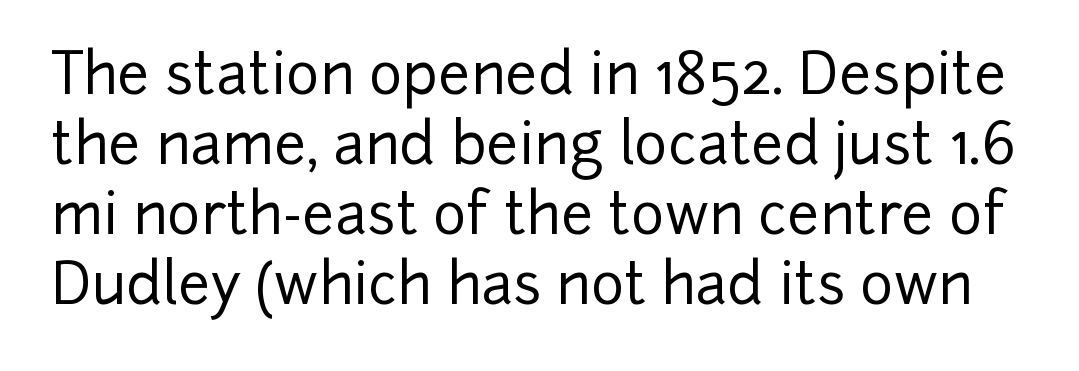
{"serif": "no", "italic": "no", "width": "normal", "stroke_contrast": "low", "x_height": "medium", "monospaced": "no", "underline": "no", "line_spacing_ratio": 1.23, "letter_spacing": "normal", "letter_spacing_em": 0.0, "glyph_px": 57}
